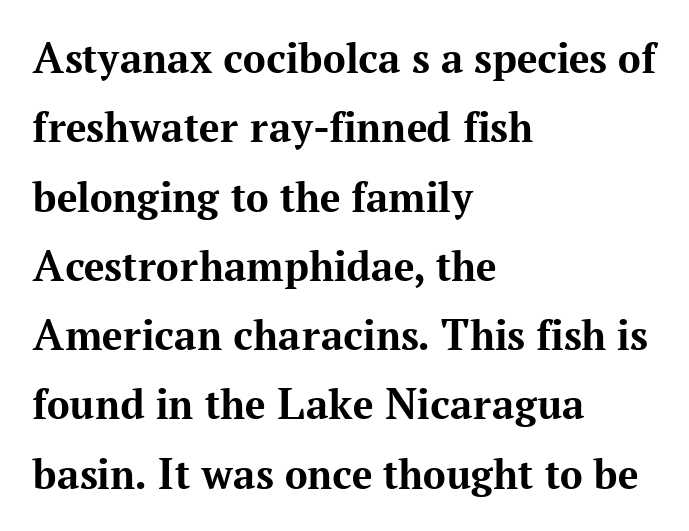
Q: Is the text bold? A: Yes.
Q: Is the text italic (slanted)? A: No, it is upright.
Q: Is the typeface a serif or a sans-serif typeface? A: Serif.
Q: Is the text underlined? A: No.
Q: How is the paragraph aligned? A: Left-aligned.
Q: Is the spacing between letters normal or unusually wide? A: Normal.
Q: Is the spacing between lines tight, normal or loose? A: Normal.
Q: Width (condensed, normal, or wide)? A: Normal.
Q: Stroke contrast? A: Medium.
Q: x-height? A: Medium.
Q: Monospaced? A: No.
